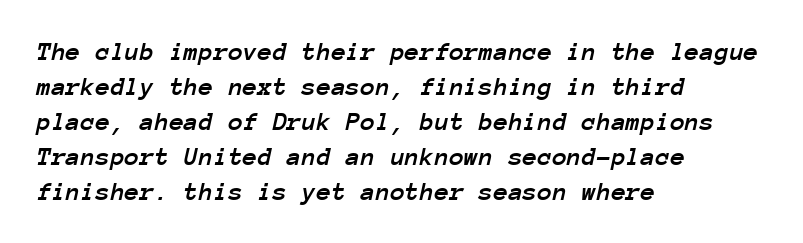
An italicized treatment has been applied to the whole sample. Is the letter spacing exaggerated? No — it looks like the ordinary default. The block of text has a typical density, with ordinary space between rows. Anything drawn beneath the words? Only blank space.
